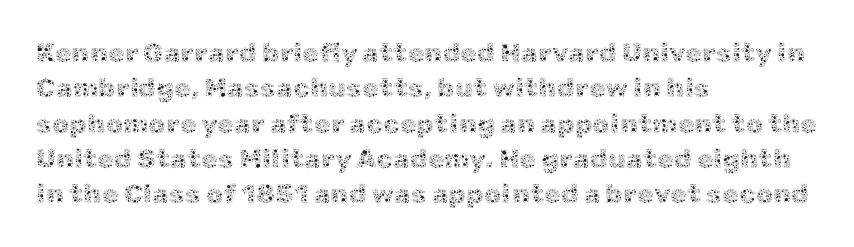
{"italic": "no", "bold": "no", "underline": "no", "align": "left", "line_spacing": "normal", "line_spacing_ratio": 1.31, "letter_spacing": "normal", "letter_spacing_em": 0.0, "glyph_px": 27}
